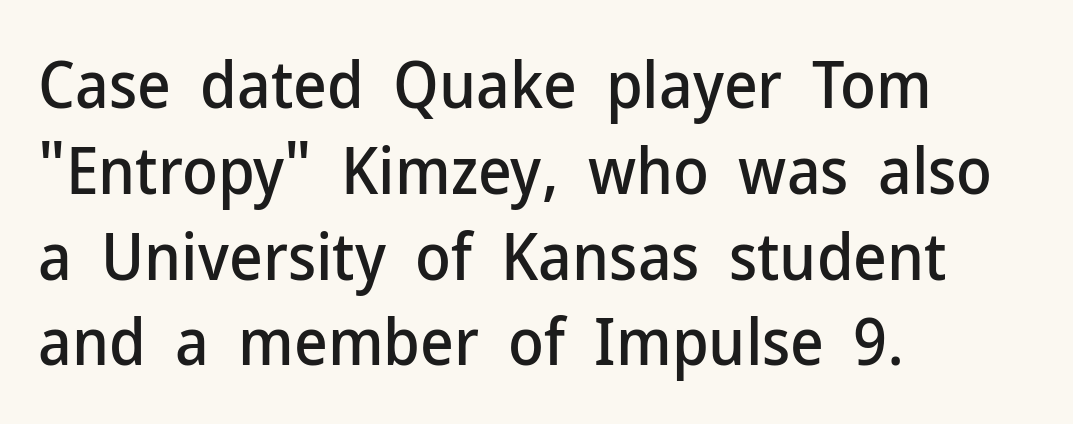
{"serif": "no", "italic": "no", "width": "normal", "stroke_contrast": "low", "x_height": "medium", "monospaced": "no", "underline": "no", "align": "left", "line_spacing": "normal", "line_spacing_ratio": 1.32, "letter_spacing": "normal", "letter_spacing_em": 0.0, "glyph_px": 65}
